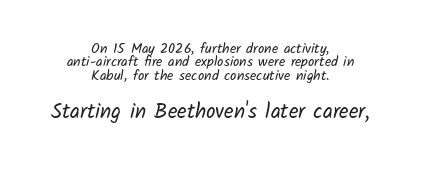
This block would grow much taller if given ordinary leading; it's compressed now. Each row of text sits above clean, open space. A light-to-regular cut is what we see here. Both edges are ragged and mirror each other, which tells us the setting is centered.
